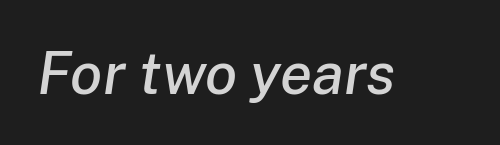
Q: Is the text italic (slanted)? A: Yes, it leans right by about 8 degrees.
Q: Is the text underlined? A: No.
Q: Is the spacing between letters normal or unusually wide? A: Normal.
Q: Width (condensed, normal, or wide)? A: Normal.
Q: Stroke contrast? A: Low.
Q: x-height? A: Medium.
Q: Monospaced? A: No.
